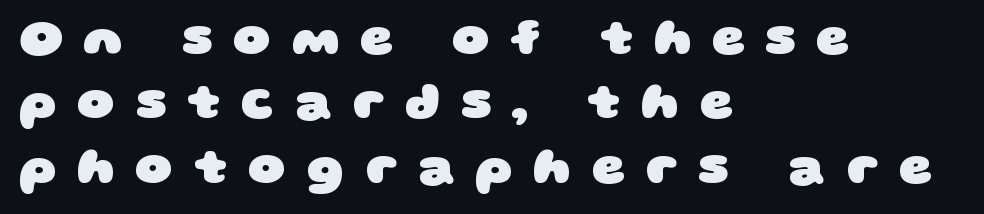
{"serif": "no", "bold": "yes", "weight": "heavy", "width": "wide", "stroke_contrast": "low", "x_height": "large", "monospaced": "no", "underline": "no", "align": "left", "line_spacing_ratio": 1.24, "letter_spacing": "wide", "letter_spacing_em": 0.39, "glyph_px": 52}
